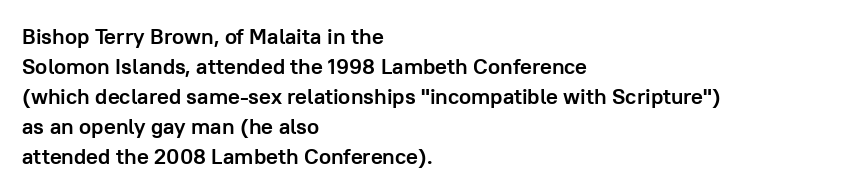
{"italic": "no", "bold": "yes", "underline": "no", "align": "left", "line_spacing": "normal", "line_spacing_ratio": 1.36, "letter_spacing": "normal", "letter_spacing_em": 0.0, "glyph_px": 22}
